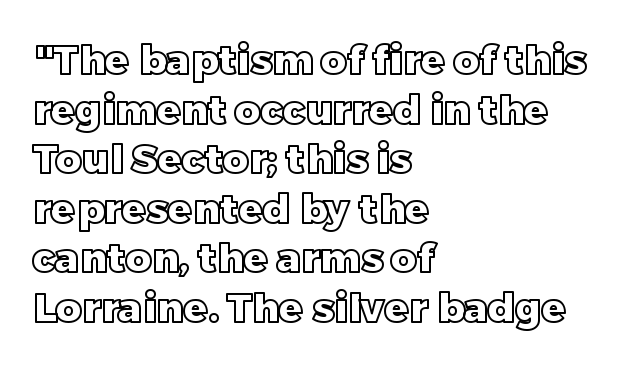
The image shows 40 px text type, upright; set left-aligned, line spacing 1.24x, normal letter spacing, not underlined; a large x-height.
